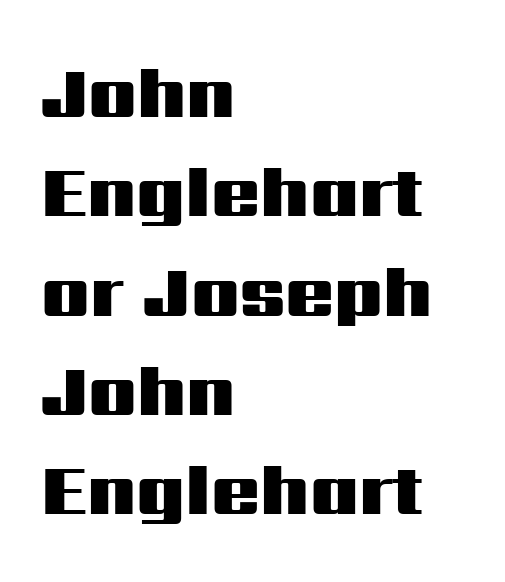
The image shows 72 px heavy, wide sans-serif type, upright; set left-aligned, normal line spacing (1.38x), normal letter spacing, not underlined; medium stroke contrast and a medium x-height.
